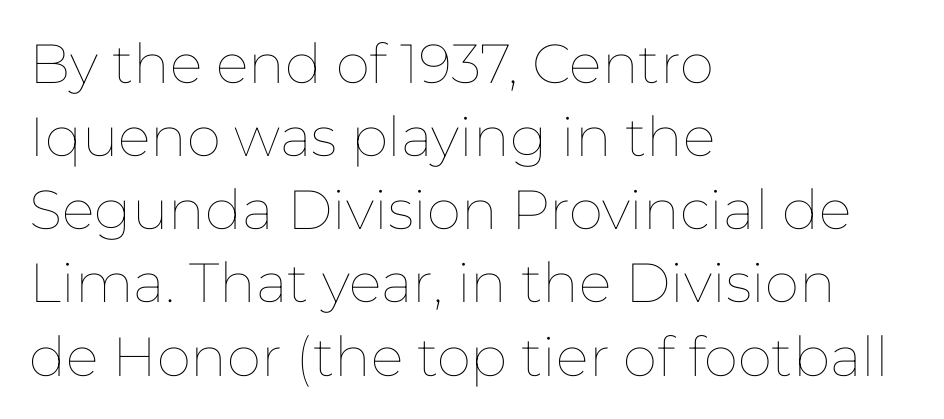
Q: Is the text bold? A: No.
Q: Is the text italic (slanted)? A: No, it is upright.
Q: Is the text underlined? A: No.
Q: How is the paragraph aligned? A: Left-aligned.
Q: Is the spacing between letters normal or unusually wide? A: Normal.
Q: Is the spacing between lines tight, normal or loose? A: Normal.
Q: Width (condensed, normal, or wide)? A: Normal.
Q: Stroke contrast? A: Low.
Q: x-height? A: Medium.
Q: Monospaced? A: No.
